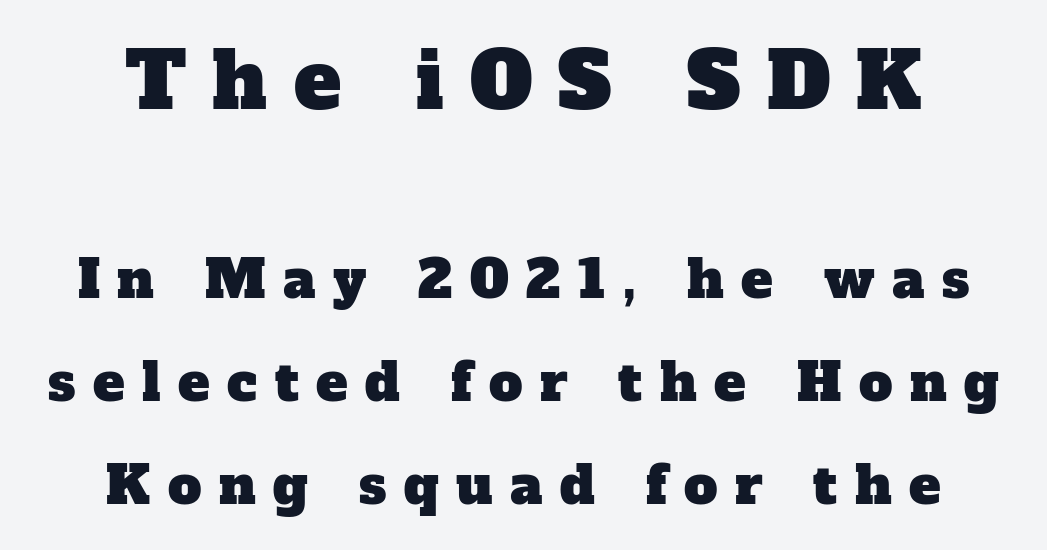
Q: Is the typeface a serif or a sans-serif typeface? A: Serif.
Q: Is the text underlined? A: No.
Q: How is the paragraph aligned? A: Centered.
Q: Is the spacing between letters normal or unusually wide? A: Unusually wide.
Q: Is the spacing between lines tight, normal or loose? A: Loose.
Q: Which block of text is set in a larger size, the first (top) or the second (bottom)? A: The first (top) one.
Q: Width (condensed, normal, or wide)? A: Normal.
Q: Stroke contrast? A: Low.
Q: x-height? A: Medium.
Q: Monospaced? A: No.
